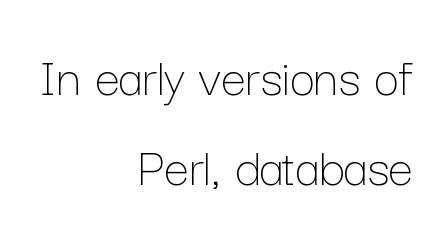
Each stroke keeps to a modest, everyday thickness or less. These lines are rendered in a variable-pitch font. Line spacing here is normal. A flush-right, rag-left setting is used for this passage. Short note: letters normally spaced.
